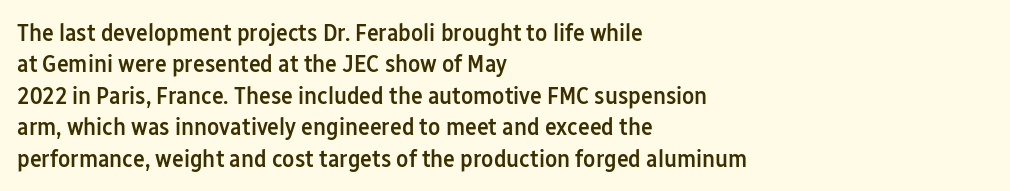
Q: Is the text bold? A: Semi-bold.
Q: Is the text italic (slanted)? A: No, it is upright.
Q: Is the text underlined? A: No.
Q: How is the paragraph aligned? A: Left-aligned.
Q: Is the spacing between letters normal or unusually wide? A: Normal.
Q: Is the spacing between lines tight, normal or loose? A: Normal.
